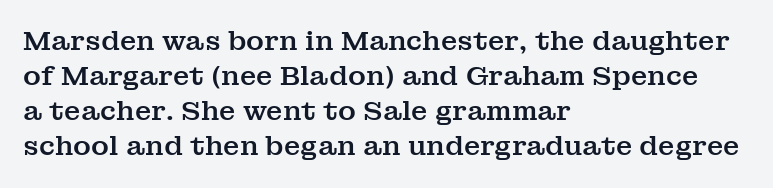
The image shows 27 px text type, upright; set left-aligned, normal line spacing (1.3x), normal letter spacing, not underlined.
